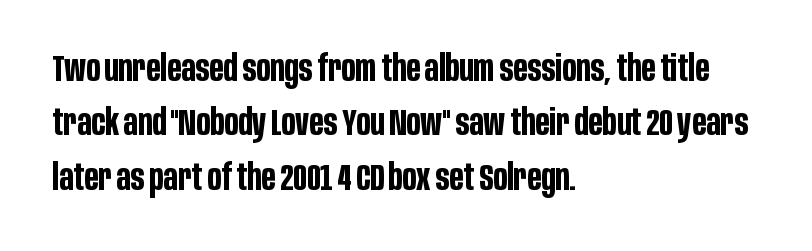
A clean baseline with only descenders dipping below it. A normal amount of white space separates one row of letters from the next. The characters display no serif detailing; their extremities are plain. Looks like regular typesetting: each glyph gets only the width it needs. The horizontal fit of the characters is conventional and even.
